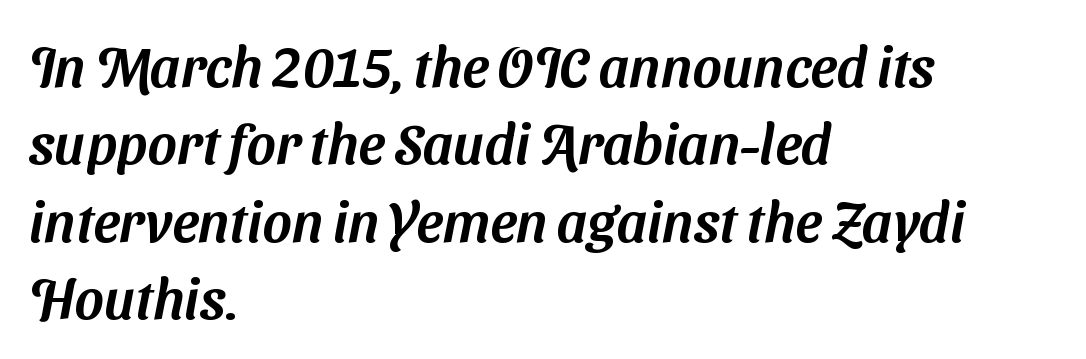
The image shows 56 px sans-serif type; set left-aligned, normal line spacing (1.38x), normal letter spacing, not underlined; medium stroke contrast and a medium x-height.
